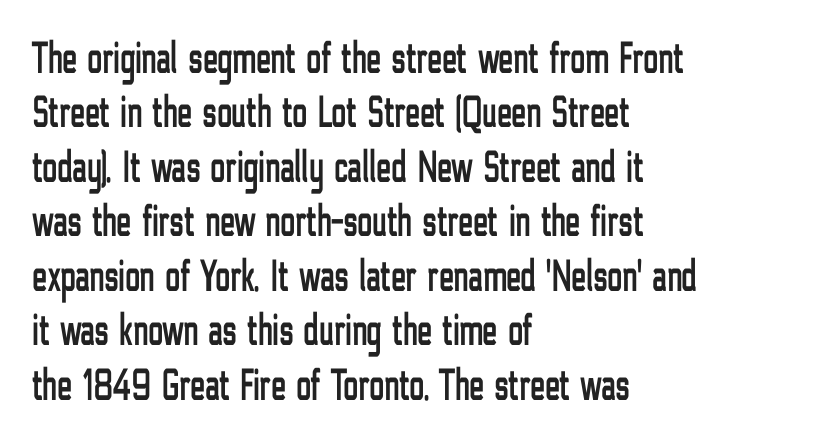
{"serif": "no", "italic": "no", "width": "condensed", "stroke_contrast": "low", "x_height": "medium", "monospaced": "no", "underline": "no", "align": "left", "line_spacing_ratio": 1.21, "letter_spacing": "normal", "letter_spacing_em": 0.0, "glyph_px": 45}
